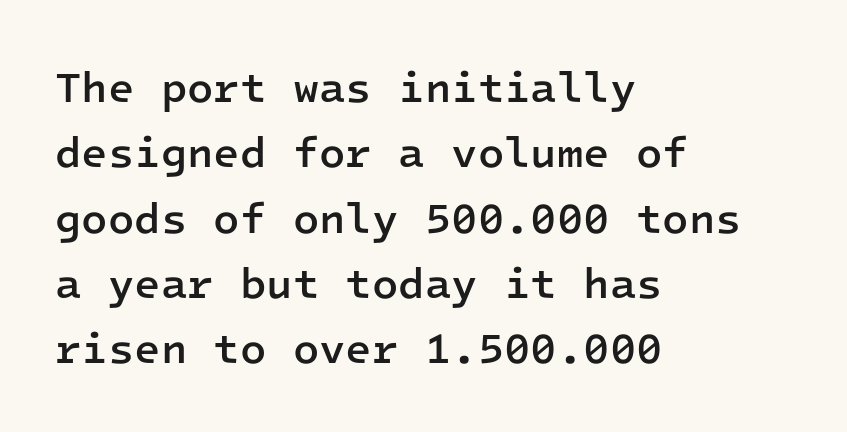
{"serif": "no", "italic": "no", "bold": "semi", "weight": "semibold", "width": "normal", "stroke_contrast": "low", "x_height": "medium", "monospaced": "yes", "underline": "no", "align": "left", "line_spacing": "normal", "line_spacing_ratio": 1.52, "letter_spacing": "normal", "letter_spacing_em": 0.0, "glyph_px": 43}
